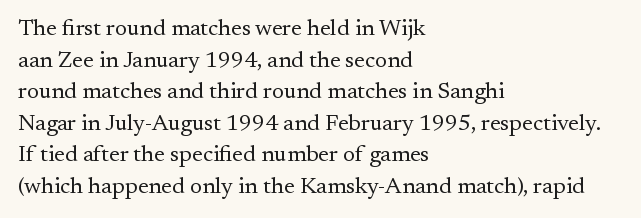
{"italic": "no", "bold": "no", "underline": "no", "align": "left", "line_spacing": "normal", "line_spacing_ratio": 1.37, "letter_spacing": "normal", "letter_spacing_em": 0.0, "glyph_px": 23}
